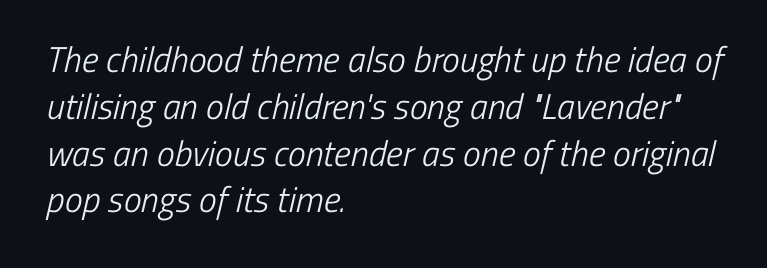
The image shows 36 px light, condensed sans-serif type; set left-aligned, normal line spacing (1.3x), normal letter spacing, not underlined; low stroke contrast and a medium x-height.
